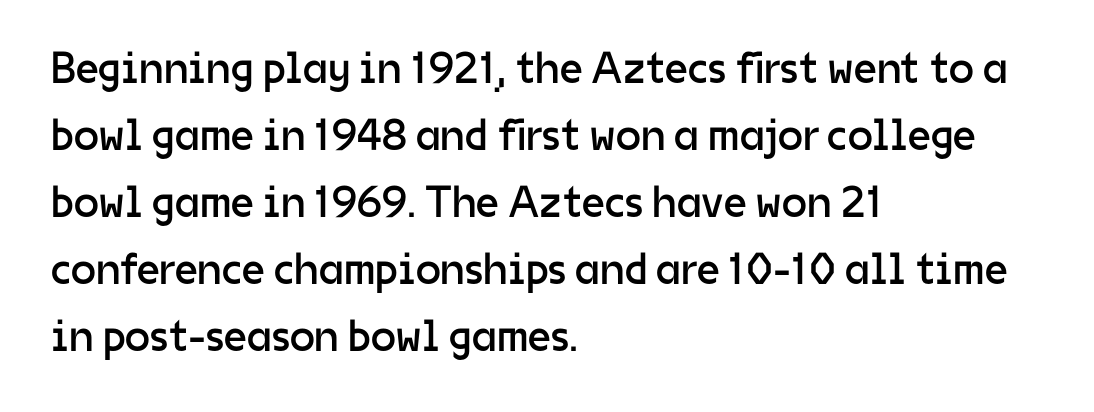
Interline gaps are of average width in this sample. These lines are rendered in a variable-pitch font. Nope, no serifs anywhere on these letters. No letter is thick-stroked: the sample isn't bold. Nothing unusual about the tracking: characters are spaced as the font intends. The lines in this sample share a left origin and differ only in where they stop.
